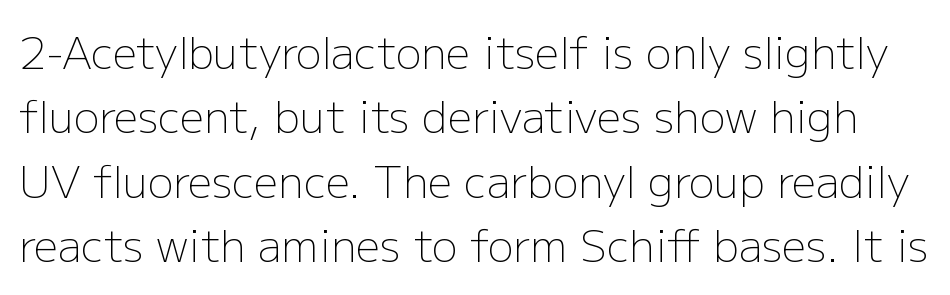
The image shows 43 px light sans-serif type, upright; set normal line spacing (1.5x), normal letter spacing, not underlined; low stroke contrast and a medium x-height.
